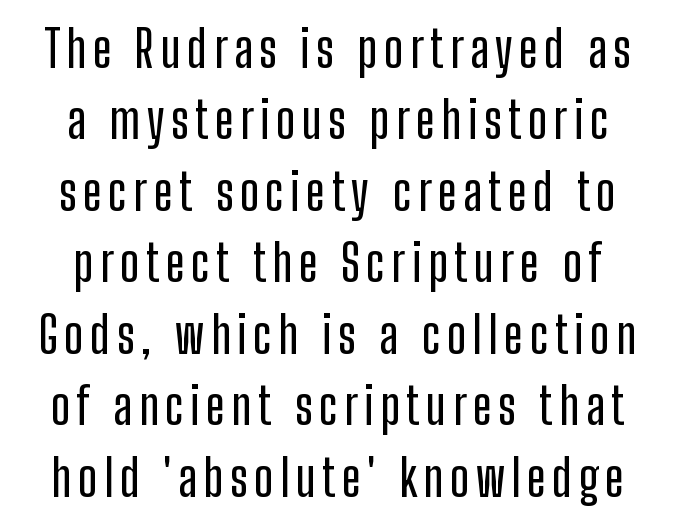
Q: Is the text italic (slanted)? A: No, it is upright.
Q: Is the typeface a serif or a sans-serif typeface? A: Sans-serif.
Q: Is the text underlined? A: No.
Q: How is the paragraph aligned? A: Centered.
Q: Is the spacing between lines tight, normal or loose? A: Normal.
Q: Width (condensed, normal, or wide)? A: Condensed.
Q: Stroke contrast? A: Low.
Q: x-height? A: Medium.
Q: Monospaced? A: No.
